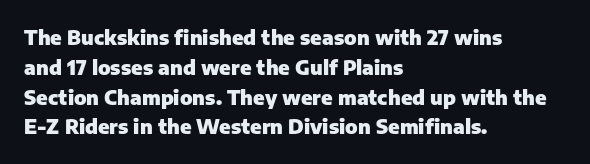
The image shows 20 px bold type, upright; set left-aligned, normal line spacing (1.49x), normal letter spacing, not underlined.
